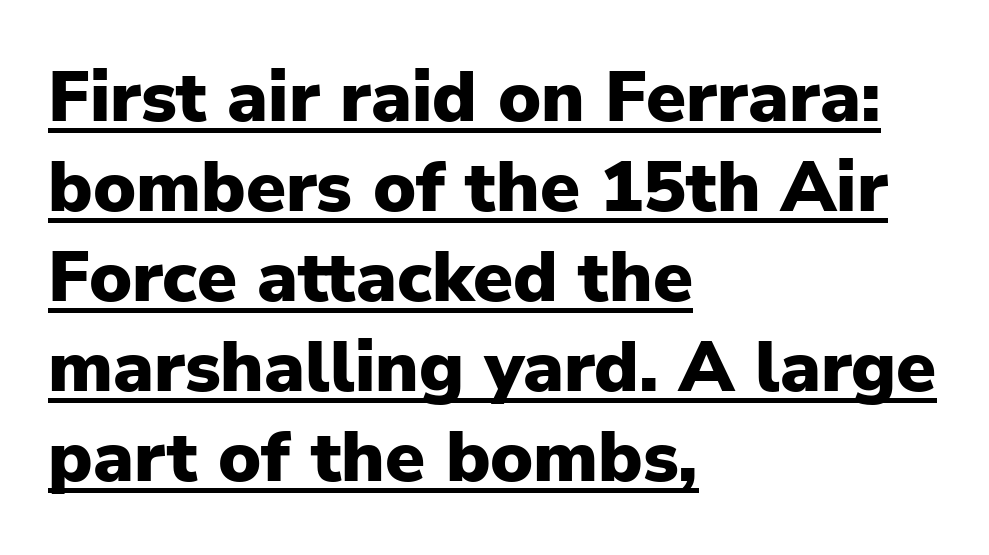
The string is rendered with underlining switched on. Here the designer chose a conventional face with non-uniform glyph widths. A sans-serif font was chosen for this passage. Reading down the block, your eye returns to a fixed left position each line. Plenty of ink on the page — the face is bold.
